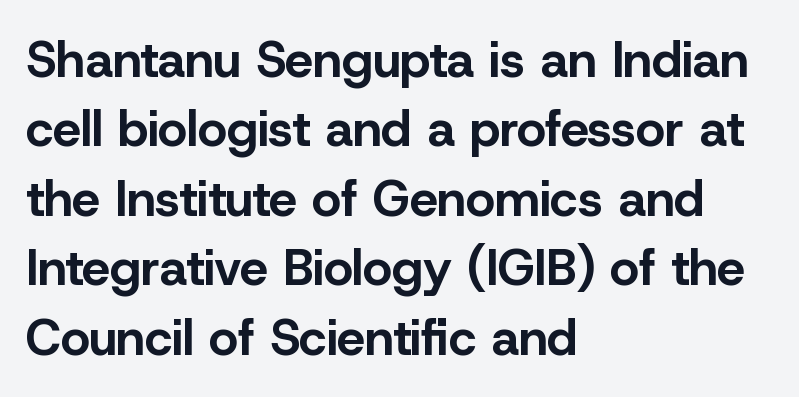
Designer's note — italics off, roman on. This sample uses plain, unmodified letter spacing. This sample uses a sans-serif face. The setting favours the left margin, as ordinary paragraphs usually do.
